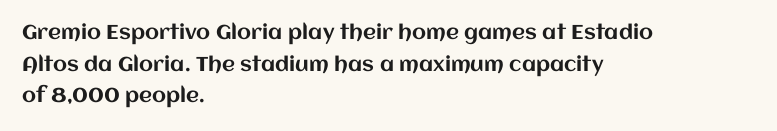
{"italic": "no", "underline": "no", "align": "left", "line_spacing": "normal", "line_spacing_ratio": 1.58, "letter_spacing": "normal", "letter_spacing_em": 0.0, "glyph_px": 20}
